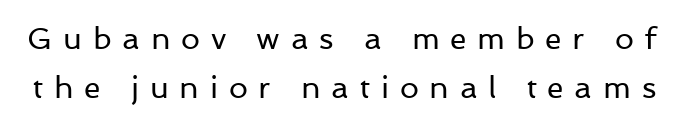
{"serif": "no", "italic": "no", "bold": "no", "weight": "regular", "width": "normal", "stroke_contrast": "low", "x_height": "medium", "monospaced": "no", "underline": "no", "line_spacing": "normal", "line_spacing_ratio": 1.65, "letter_spacing": "wide", "letter_spacing_em": 0.36, "glyph_px": 30}
